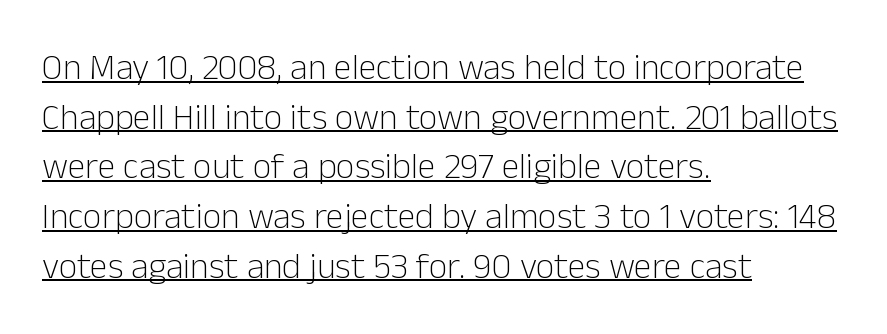
The image shows 36 px light sans-serif type, upright; set left-aligned, normal line spacing (1.38x), normal letter spacing, underlined; low stroke contrast and a medium x-height.
